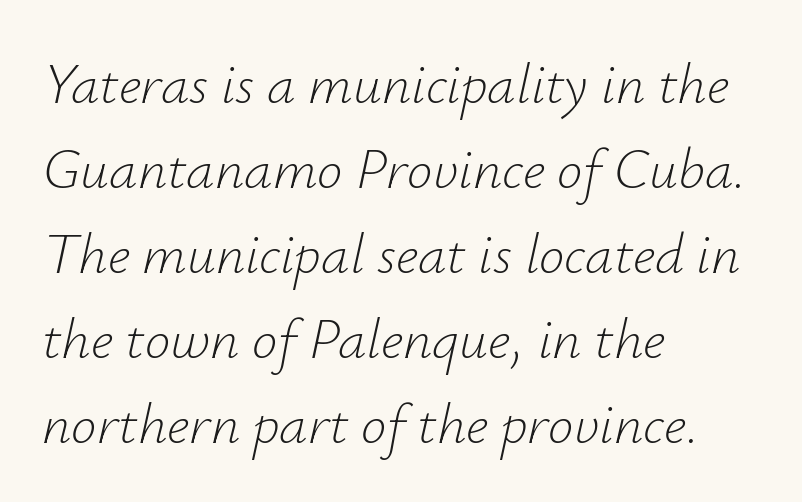
Q: Is the text bold? A: No.
Q: Is the text italic (slanted)? A: Yes, it leans right by about 12 degrees.
Q: Is the text underlined? A: No.
Q: How is the paragraph aligned? A: Left-aligned.
Q: Is the spacing between letters normal or unusually wide? A: Normal.
Q: Is the spacing between lines tight, normal or loose? A: Normal.
Q: Width (condensed, normal, or wide)? A: Normal.
Q: Stroke contrast? A: Low.
Q: x-height? A: Small.
Q: Monospaced? A: No.
